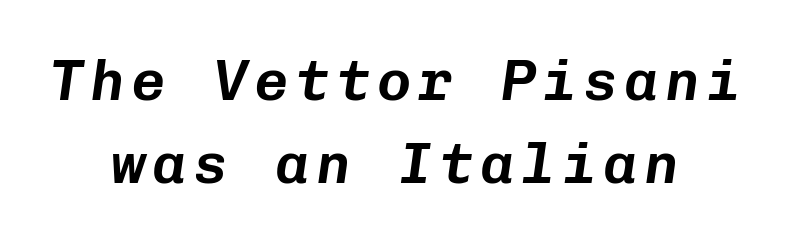
Each line is balanced around a shared central axis. The passage shown is not underscored anywhere. If you measured baseline to baseline, you'd find a middling distance. The glyphs look as if they've been sheared to an angle. Here the designer chose a console-style face with uniform glyph widths.
